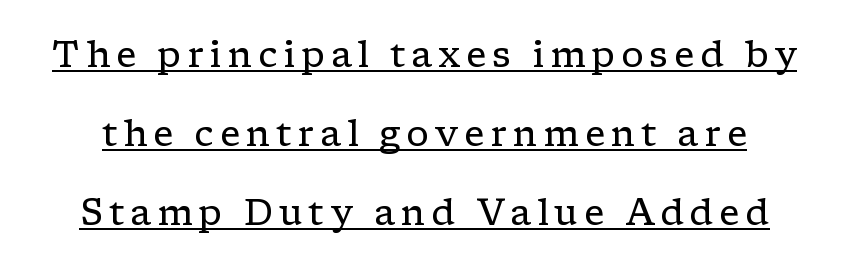
Q: Is the text bold? A: No.
Q: Is the text italic (slanted)? A: No, it is upright.
Q: Is the typeface a serif or a sans-serif typeface? A: Serif.
Q: Is the text underlined? A: Yes.
Q: Is the spacing between lines tight, normal or loose? A: Loose.
Q: Width (condensed, normal, or wide)? A: Wide.
Q: Stroke contrast? A: Low.
Q: x-height? A: Medium.
Q: Monospaced? A: No.
